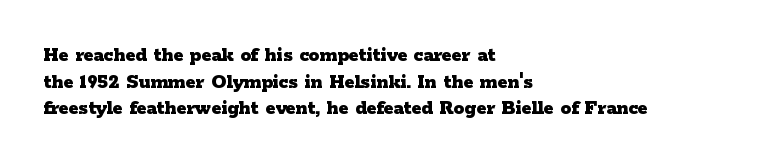
{"italic": "no", "bold": "yes", "underline": "no", "align": "left", "line_spacing": "normal", "line_spacing_ratio": 1.27, "letter_spacing": "normal", "letter_spacing_em": 0.0, "glyph_px": 21}
